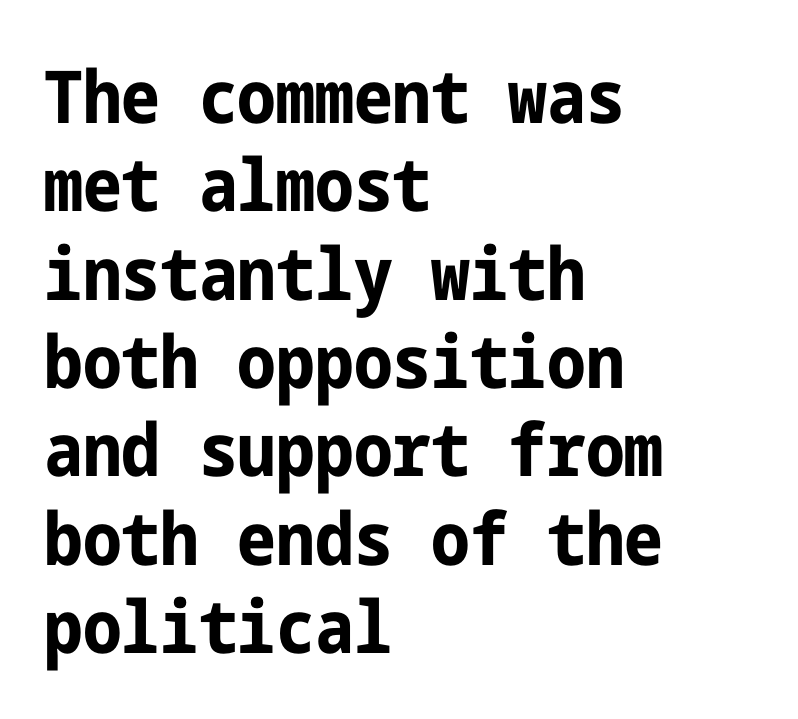
{"serif": "no", "italic": "no", "bold": "yes", "weight": "bold", "width": "condensed", "stroke_contrast": "low", "x_height": "medium", "underline": "no", "align": "left", "line_spacing_ratio": 1.21, "letter_spacing": "normal", "letter_spacing_em": 0.0, "glyph_px": 73}
